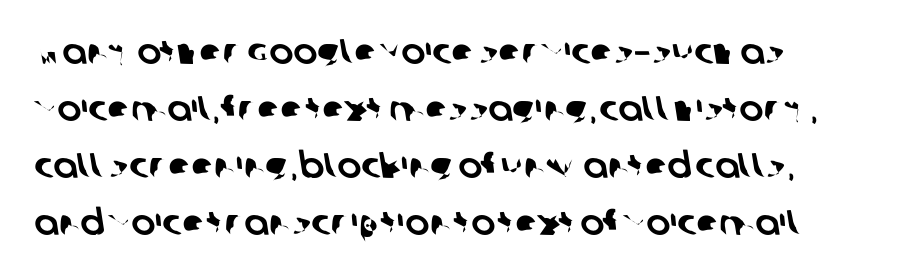
Regarding serifs, this sample does without them. Characters follow at the spacing the type designer built in. Here the designer chose a conventional face with non-uniform glyph widths. Quick note: underline off.
